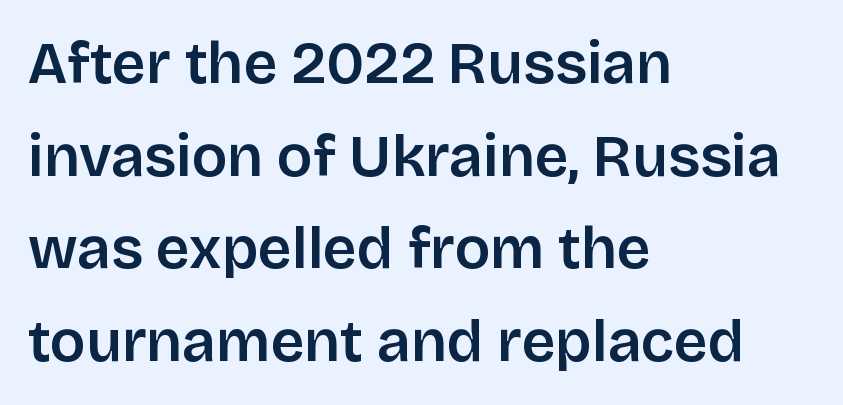
Check the space under the baseline: it is left empty. Here the designer chose a conventional face with non-uniform glyph widths. Notice how the passage keeps a crisp vertical edge on the left only. The letters carry no serifs — their stems end cleanly without finishing strokes. You could call the tracking neutral — neither tight nor loose. Every character sits straight up, as roman type does.
